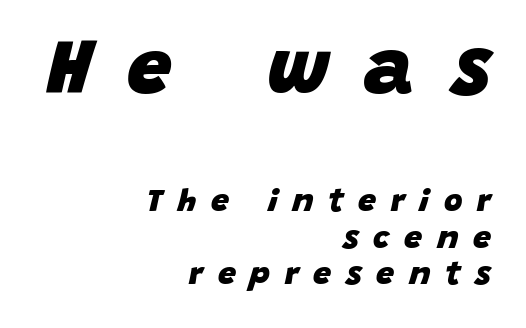
{"italic": "yes", "lean": "right", "slant_degrees": 15, "bold": "yes", "weight": "heavy", "width": "normal", "stroke_contrast": "low", "x_height": "large", "monospaced": "no", "underline": "no", "align": "right", "line_spacing": "tight", "line_spacing_ratio": 1.13, "letter_spacing": "wide", "letter_spacing_em": 0.46, "larger_block": "first", "size_ratio": 2.47, "glyph_px": 79}
